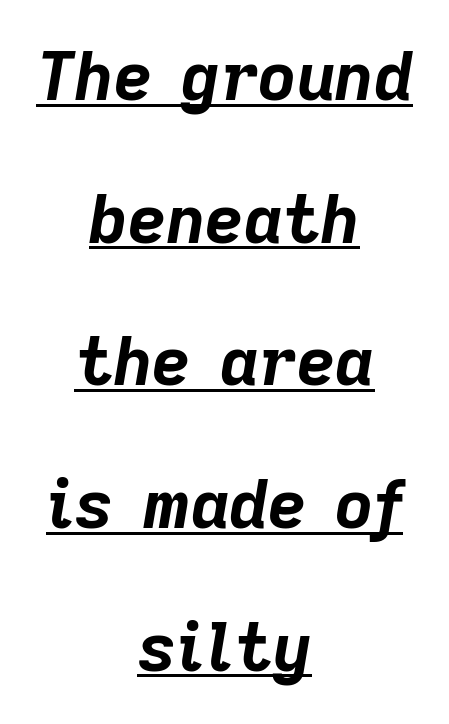
{"italic": "yes", "lean": "right", "slant_degrees": 9, "bold": "yes", "weight": "bold", "width": "normal", "stroke_contrast": "low", "x_height": "medium", "monospaced": "no", "underline": "yes", "align": "center", "line_spacing": "loose", "line_spacing_ratio": 2.13, "letter_spacing": "normal", "letter_spacing_em": 0.0, "glyph_px": 67}
